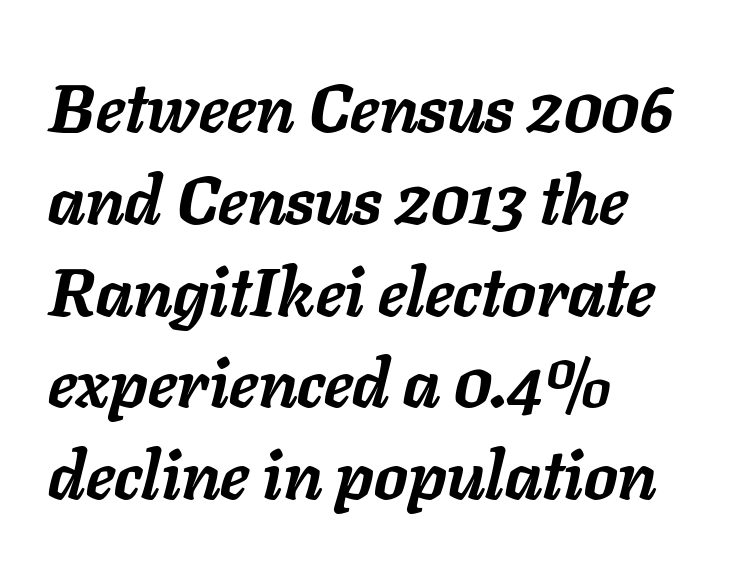
The image shows 67 px semibold type, italic (leaning right); set left-aligned, normal line spacing (1.37x), normal letter spacing, not underlined; low stroke contrast and a medium x-height.
